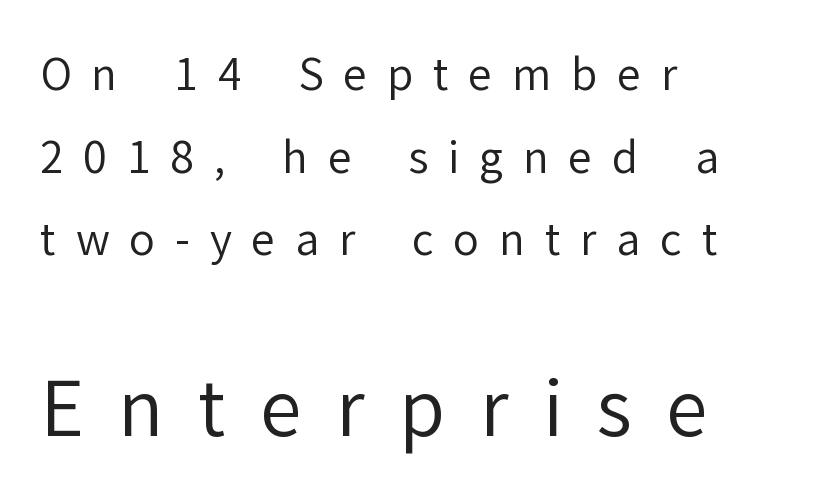
The image shows 75 px regular-weight sans-serif type, upright; set left-aligned, loose line spacing (1.92x), unusually wide letter spacing (+0.46 em), not underlined; the second (bottom) block is 1.74x larger; low stroke contrast and a medium x-height.
